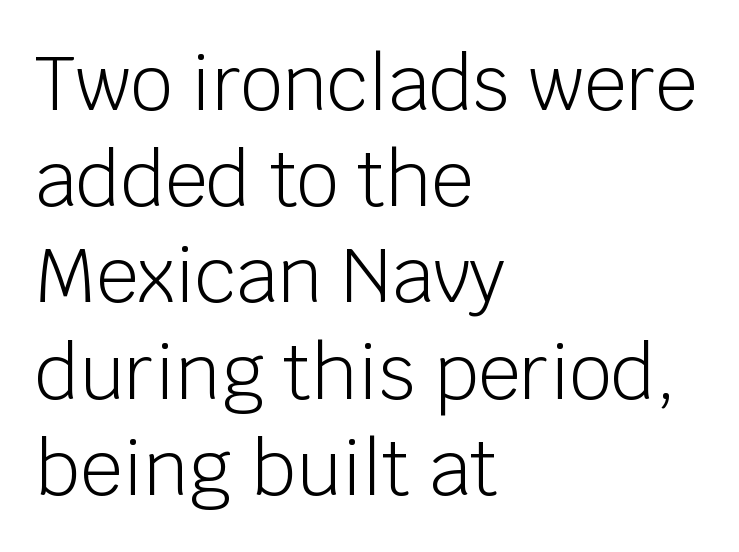
The block of text has a typical density, with ordinary space between rows. This sample has the flowing, uneven cadence of proportional lettering. Serifs: no, the terminals of the letterforms are clean. The strokes carry an ordinary text weight at most.
